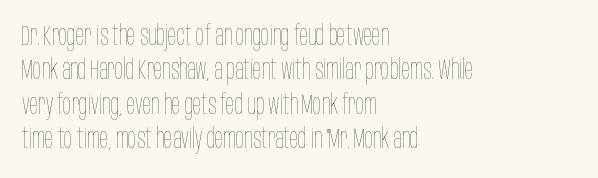
The image shows 28 px thin, condensed type, upright; set left-aligned, line spacing 1.23x, normal letter spacing, not underlined; low stroke contrast and a large x-height.
